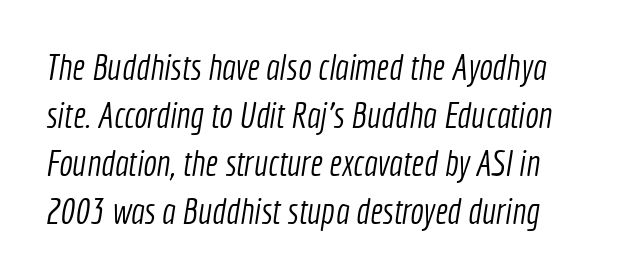
Q: Is the text bold? A: No.
Q: Is the typeface a serif or a sans-serif typeface? A: Sans-serif.
Q: Is the text underlined? A: No.
Q: Is the spacing between letters normal or unusually wide? A: Normal.
Q: Is the spacing between lines tight, normal or loose? A: Normal.
Q: Width (condensed, normal, or wide)? A: Condensed.
Q: x-height? A: Medium.
Q: Monospaced? A: No.
